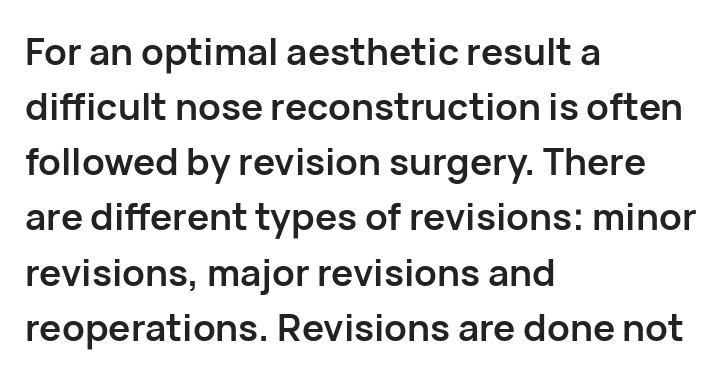
The image shows 37 px semibold sans-serif type, upright; set left-aligned, normal line spacing (1.49x), normal letter spacing, not underlined; low stroke contrast and a medium x-height.
